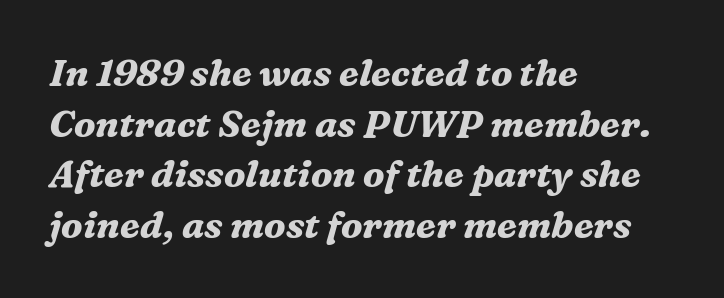
Q: Is the text bold? A: Yes.
Q: Is the text italic (slanted)? A: Yes, it leans right by about 16 degrees.
Q: Is the typeface a serif or a sans-serif typeface? A: Serif.
Q: Is the text underlined? A: No.
Q: How is the paragraph aligned? A: Left-aligned.
Q: Is the spacing between letters normal or unusually wide? A: Normal.
Q: Is the spacing between lines tight, normal or loose? A: Normal.
Q: Width (condensed, normal, or wide)? A: Normal.
Q: Stroke contrast? A: Medium.
Q: x-height? A: Medium.
Q: Monospaced? A: No.
